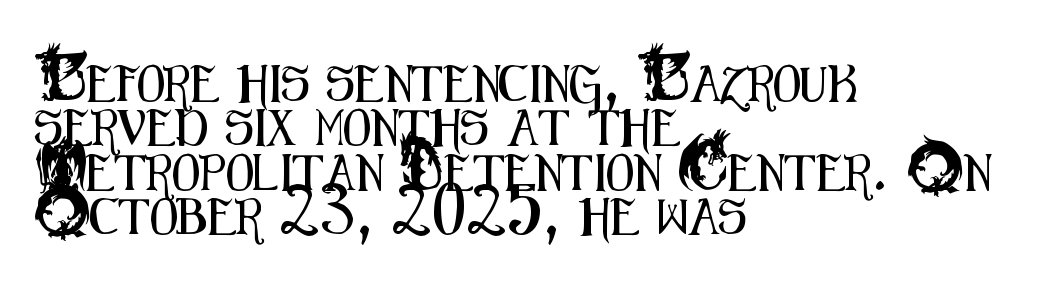
The image shows 36 px condensed sans-serif type, upright; set left-aligned, line spacing 1.23x, normal letter spacing, not underlined; medium stroke contrast and a small x-height.
